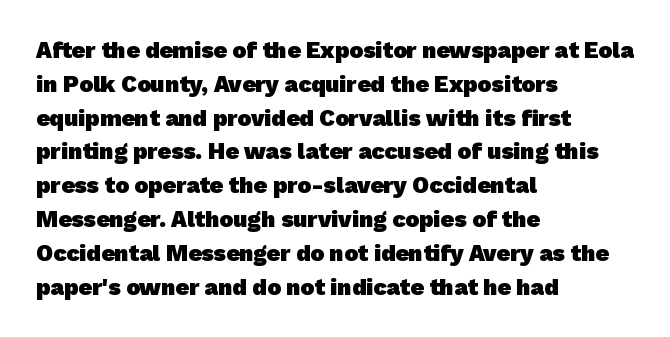
The block of text has a typical density, with ordinary space between rows. Words appear dense and cohesive because spacing is normal. A classic flush-left, rag-right setting is used for this passage. Summary of weight: heavy, a full bold. The string is rendered with underlining switched off.
